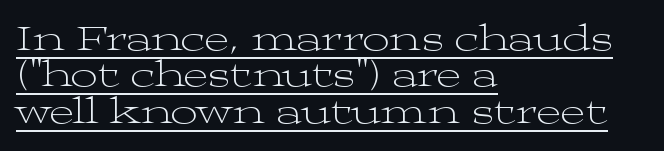
{"serif": "yes", "italic": "no", "bold": "no", "weight": "light", "width": "wide", "stroke_contrast": "medium", "x_height": "medium", "monospaced": "no", "underline": "yes", "align": "left", "line_spacing": "tight", "line_spacing_ratio": 0.96, "letter_spacing": "normal", "letter_spacing_em": 0.0, "glyph_px": 38}
